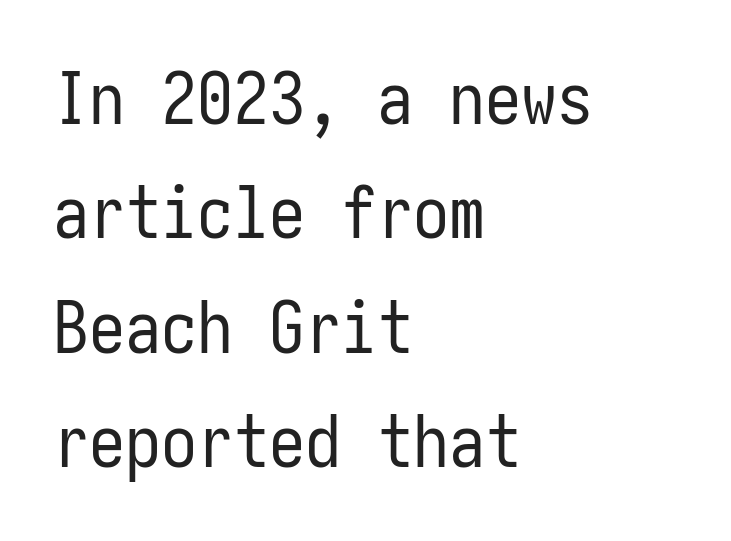
Q: Is the text bold? A: No.
Q: Is the text italic (slanted)? A: No, it is upright.
Q: Is the typeface a serif or a sans-serif typeface? A: Sans-serif.
Q: Is the text underlined? A: No.
Q: How is the paragraph aligned? A: Left-aligned.
Q: Is the spacing between letters normal or unusually wide? A: Normal.
Q: Is the spacing between lines tight, normal or loose? A: Normal.
Q: Width (condensed, normal, or wide)? A: Condensed.
Q: Stroke contrast? A: Low.
Q: x-height? A: Medium.
